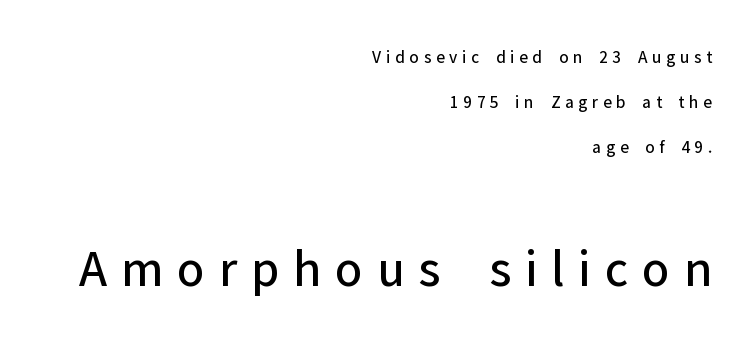
{"serif": "no", "italic": "no", "bold": "no", "weight": "regular", "width": "normal", "stroke_contrast": "low", "x_height": "medium", "monospaced": "no", "underline": "no", "align": "right", "line_spacing": "loose", "line_spacing_ratio": 2.49, "letter_spacing": "wide", "letter_spacing_em": 0.26, "larger_block": "second", "size_ratio": 2.94, "glyph_px": 53}
